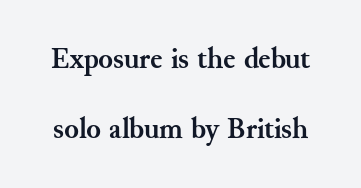
Q: Is the text bold? A: Yes.
Q: Is the text italic (slanted)? A: No, it is upright.
Q: Is the typeface a serif or a sans-serif typeface? A: Serif.
Q: Is the text underlined? A: No.
Q: Is the spacing between letters normal or unusually wide? A: Normal.
Q: Is the spacing between lines tight, normal or loose? A: Loose.
Q: Width (condensed, normal, or wide)? A: Normal.
Q: Stroke contrast? A: Medium.
Q: x-height? A: Small.
Q: Monospaced? A: No.
